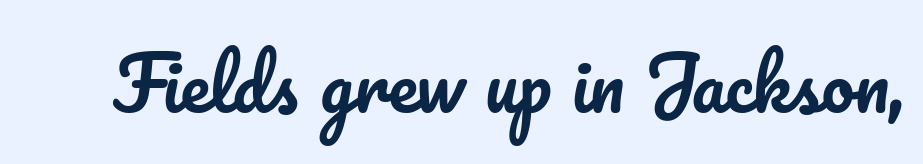
Q: Is the text italic (slanted)? A: Yes.
Q: Is the text underlined? A: No.
Q: Is the spacing between letters normal or unusually wide? A: Normal.
Q: Width (condensed, normal, or wide)? A: Normal.
Q: Stroke contrast? A: Low.
Q: x-height? A: Small.
Q: Monospaced? A: No.
